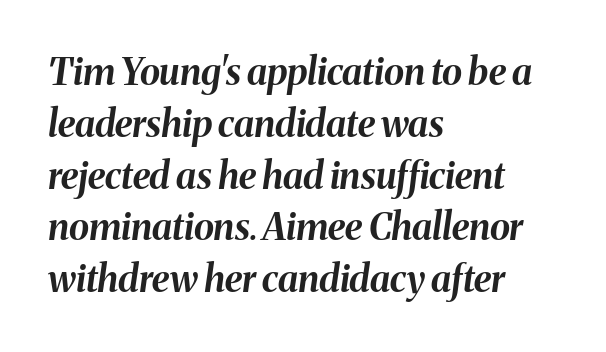
{"italic": "yes", "lean": "right", "slant_degrees": 8, "bold": "yes", "weight": "bold", "width": "normal", "stroke_contrast": "medium", "x_height": "medium", "monospaced": "no", "underline": "no", "align": "left", "line_spacing": "normal", "line_spacing_ratio": 1.4, "letter_spacing": "normal", "letter_spacing_em": 0.0, "glyph_px": 37}
